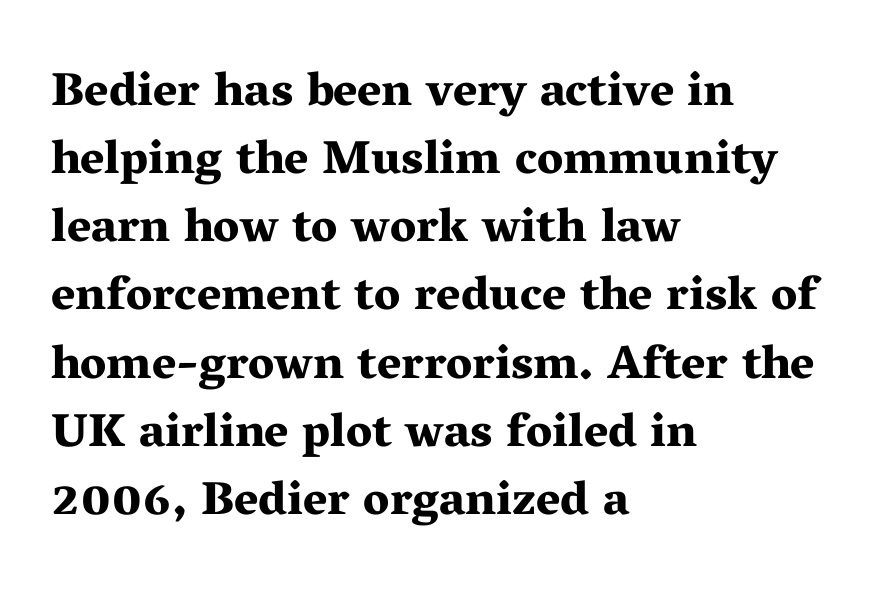
The image shows 47 px bold, wide serif type, upright; set left-aligned, normal line spacing (1.45x), normal letter spacing, not underlined; medium stroke contrast and a medium x-height.
